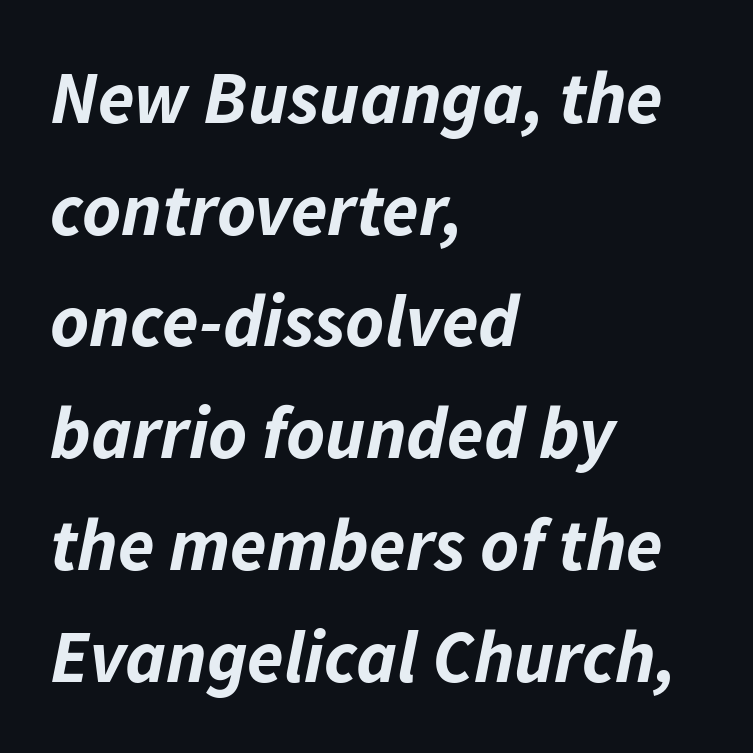
The image shows 74 px bold type, italic (leaning right); set left-aligned, normal line spacing (1.51x), normal letter spacing, not underlined; low stroke contrast and a medium x-height.
